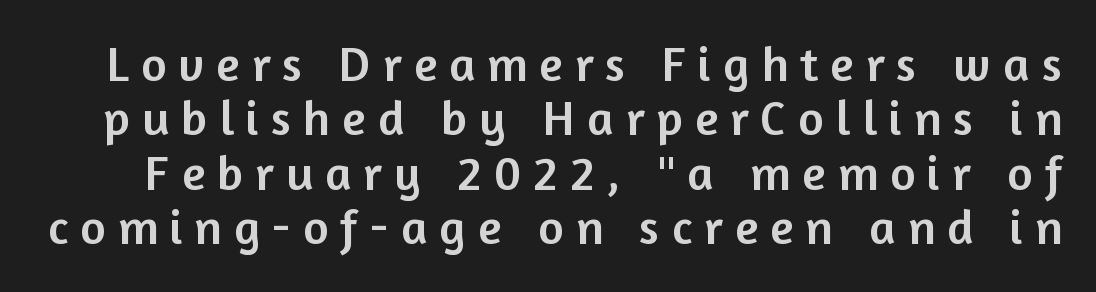
{"serif": "no", "italic": "no", "width": "normal", "stroke_contrast": "low", "x_height": "medium", "monospaced": "no", "underline": "no", "line_spacing": "tight", "line_spacing_ratio": 1.11, "letter_spacing": "wide", "letter_spacing_em": 0.25, "glyph_px": 49}
